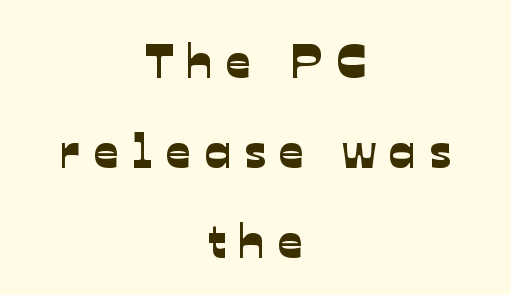
Q: Is the typeface a serif or a sans-serif typeface? A: Sans-serif.
Q: Is the text underlined? A: No.
Q: How is the paragraph aligned? A: Centered.
Q: Is the spacing between letters normal or unusually wide? A: Unusually wide.
Q: Width (condensed, normal, or wide)? A: Normal.
Q: Stroke contrast? A: Low.
Q: x-height? A: Medium.
Q: Monospaced? A: No.
